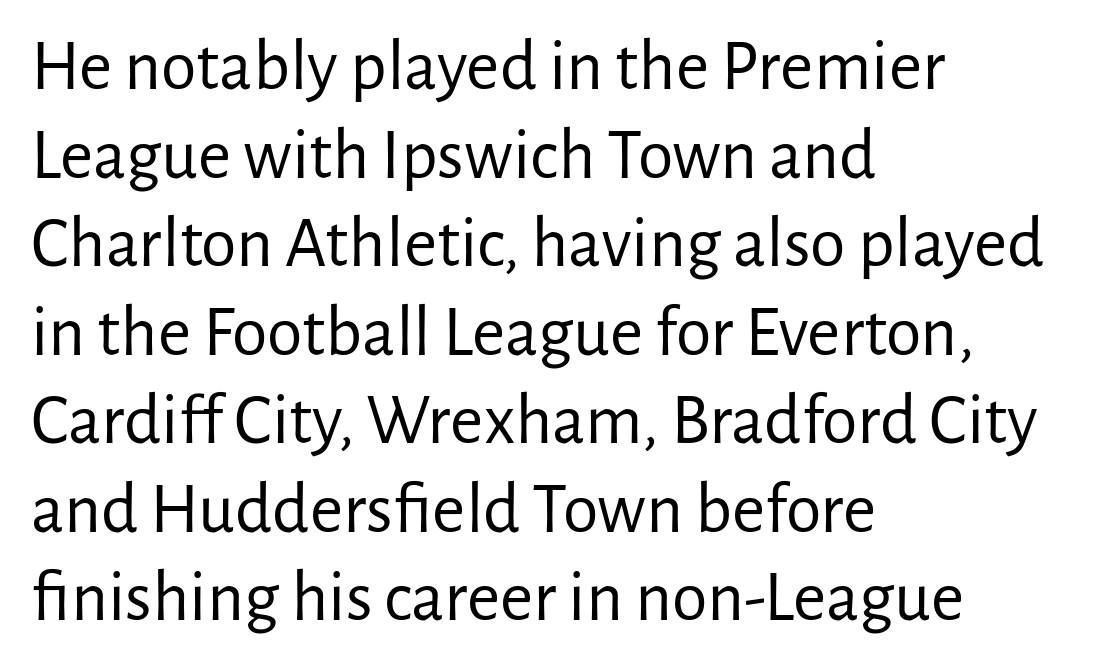
Q: Is the text bold? A: No.
Q: Is the text italic (slanted)? A: No, it is upright.
Q: Is the typeface a serif or a sans-serif typeface? A: Sans-serif.
Q: Is the text underlined? A: No.
Q: How is the paragraph aligned? A: Left-aligned.
Q: Is the spacing between letters normal or unusually wide? A: Normal.
Q: Width (condensed, normal, or wide)? A: Normal.
Q: Stroke contrast? A: Low.
Q: x-height? A: Medium.
Q: Monospaced? A: No.
